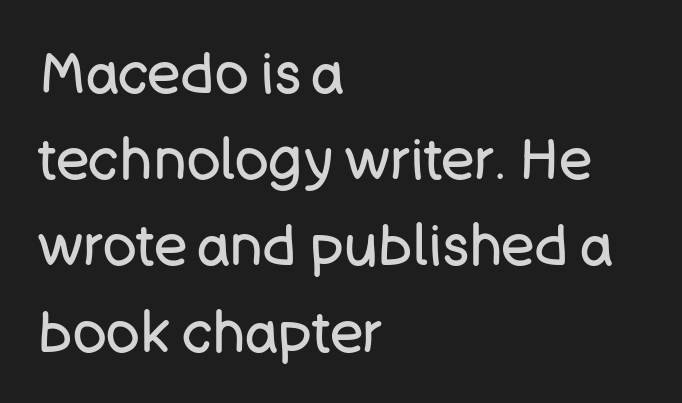
The image shows 56 px regular-weight sans-serif type, upright; set left-aligned, normal line spacing (1.54x), normal letter spacing, not underlined; low stroke contrast and a large x-height.
